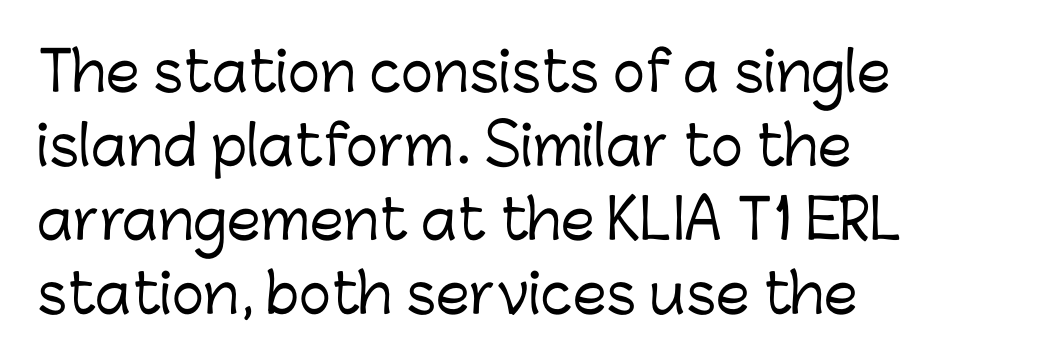
Q: Is the text italic (slanted)? A: No, it is upright.
Q: Is the typeface a serif or a sans-serif typeface? A: Sans-serif.
Q: Is the text underlined? A: No.
Q: How is the paragraph aligned? A: Left-aligned.
Q: Is the spacing between letters normal or unusually wide? A: Normal.
Q: Is the spacing between lines tight, normal or loose? A: Normal.
Q: Width (condensed, normal, or wide)? A: Normal.
Q: Stroke contrast? A: Low.
Q: x-height? A: Medium.
Q: Monospaced? A: No.
